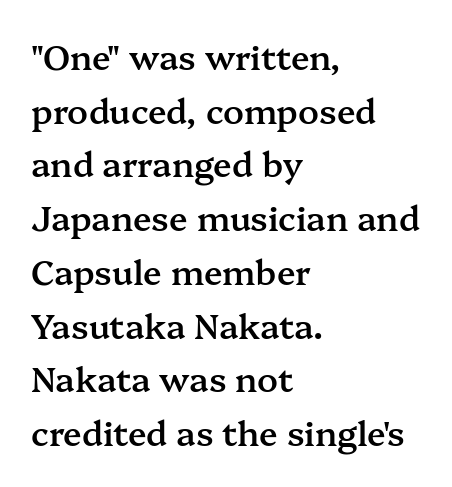
Standard letterfit; no display-style spreading of the glyphs. The sample has been set in demibold, a notch under bold. Descenders hang freely into open space. You could not count columns in this text — the font is proportionally spaced.
